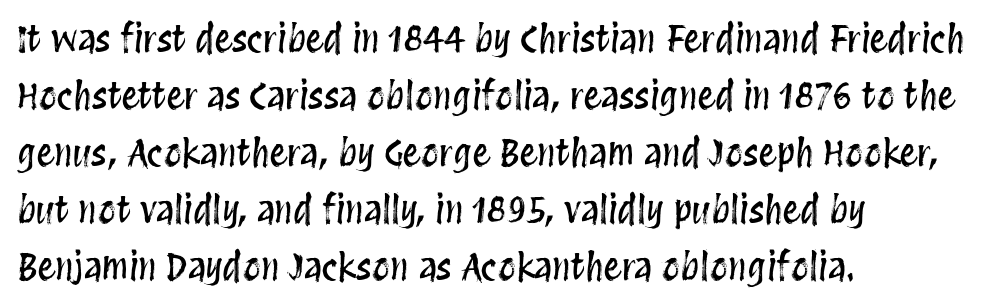
The image shows 36 px condensed type, upright; set left-aligned, normal line spacing (1.58x), normal letter spacing, not underlined; medium stroke contrast and a large x-height.
